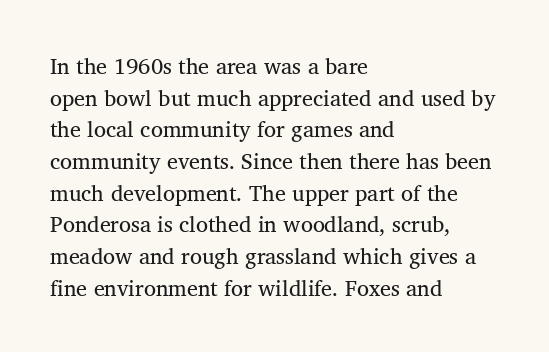
The image shows 22 px text type, upright; set left-aligned, normal line spacing (1.44x), normal letter spacing, not underlined.
